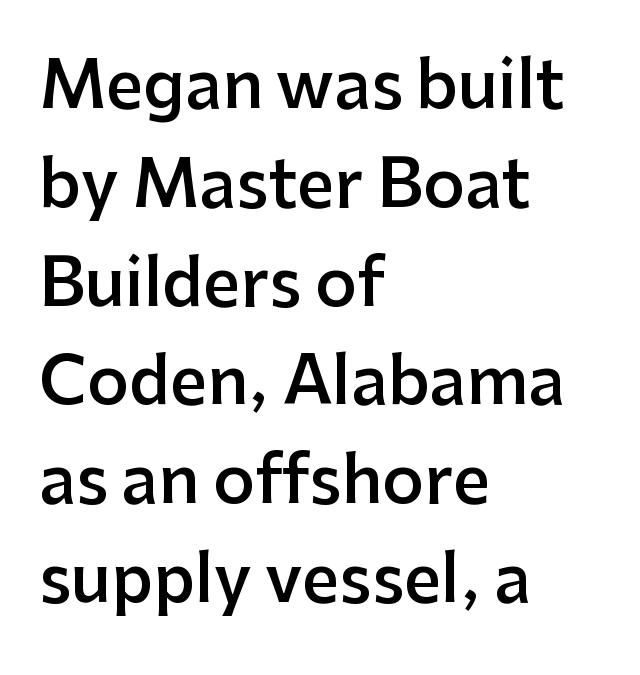
The paragraph shown leans on its left margin. Decoration check: the copy has no underline. Characters follow at the spacing the type designer built in. Think of a printed novel: that variable character pitch is what you see here.
